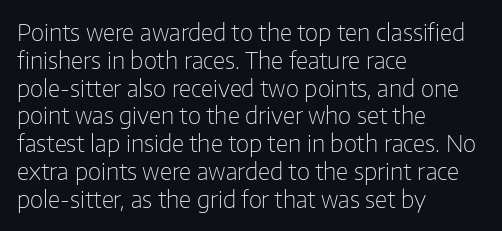
{"italic": "no", "bold": "no", "underline": "no", "align": "left", "line_spacing_ratio": 1.21, "letter_spacing": "normal", "letter_spacing_em": 0.0, "glyph_px": 23}
